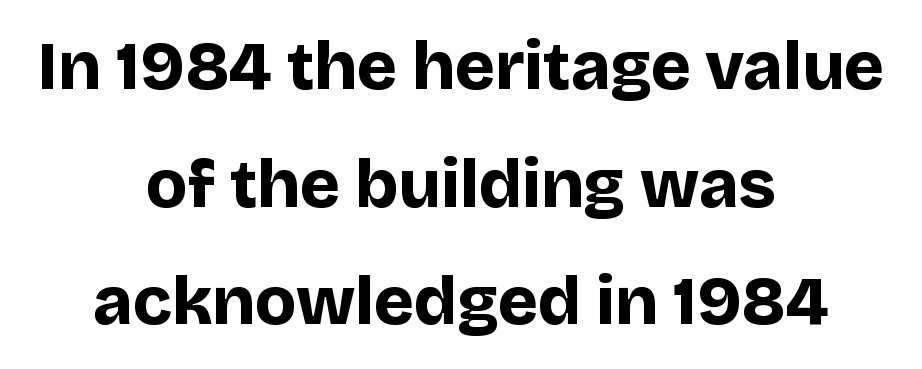
Q: Is the text bold? A: Yes.
Q: Is the text italic (slanted)? A: No, it is upright.
Q: Is the typeface a serif or a sans-serif typeface? A: Sans-serif.
Q: Is the text underlined? A: No.
Q: How is the paragraph aligned? A: Centered.
Q: Is the spacing between letters normal or unusually wide? A: Normal.
Q: Width (condensed, normal, or wide)? A: Normal.
Q: Stroke contrast? A: Low.
Q: x-height? A: Large.
Q: Monospaced? A: No.
